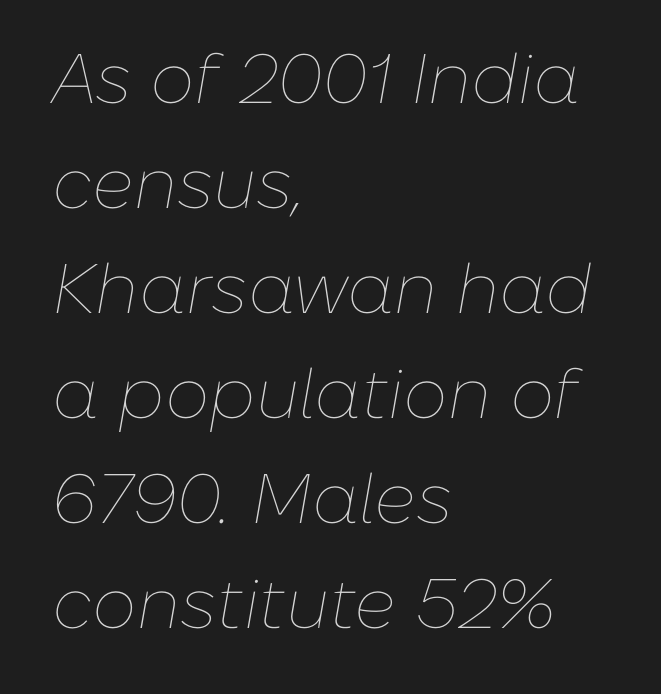
Q: Is the text bold? A: No.
Q: Is the text italic (slanted)? A: Yes, it leans right by about 10 degrees.
Q: Is the text underlined? A: No.
Q: How is the paragraph aligned? A: Left-aligned.
Q: Is the spacing between letters normal or unusually wide? A: Normal.
Q: Is the spacing between lines tight, normal or loose? A: Normal.
Q: Width (condensed, normal, or wide)? A: Normal.
Q: Stroke contrast? A: Low.
Q: x-height? A: Medium.
Q: Monospaced? A: No.
